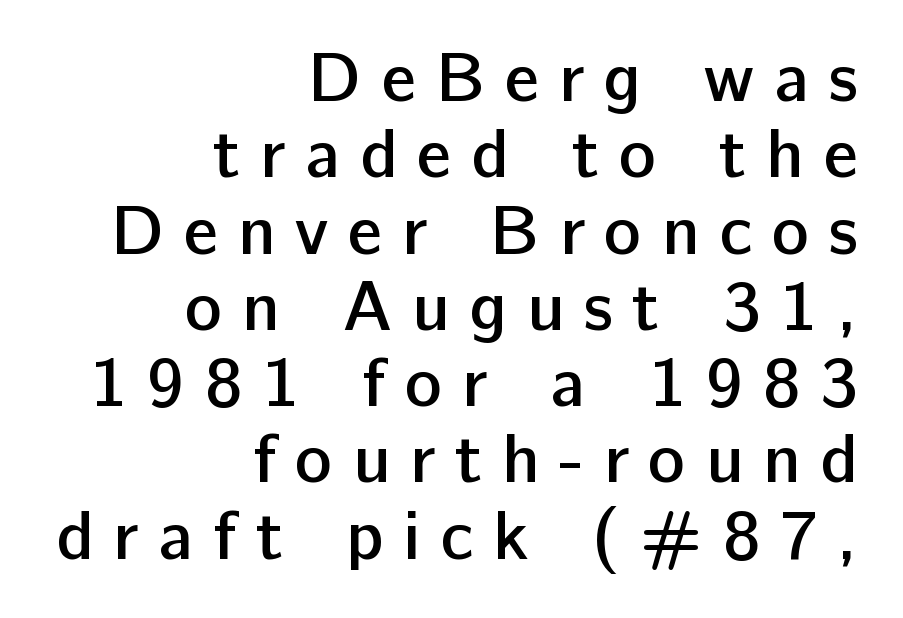
Q: Is the text bold? A: Semi-bold.
Q: Is the text italic (slanted)? A: No, it is upright.
Q: Is the typeface a serif or a sans-serif typeface? A: Sans-serif.
Q: Is the text underlined? A: No.
Q: How is the paragraph aligned? A: Right-aligned.
Q: Is the spacing between letters normal or unusually wide? A: Unusually wide.
Q: Is the spacing between lines tight, normal or loose? A: Tight.
Q: Width (condensed, normal, or wide)? A: Normal.
Q: Stroke contrast? A: Low.
Q: x-height? A: Medium.
Q: Monospaced? A: No.
